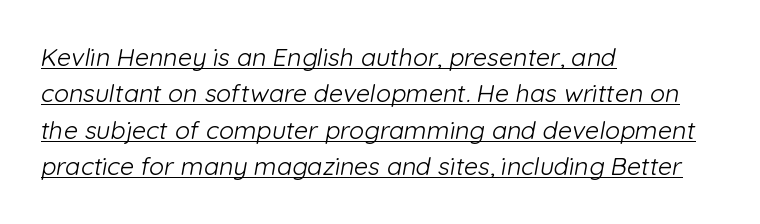
The passage shown is not bold in any degree. Where is the straight margin? On the left. Standard letterfit; no display-style spreading of the glyphs. The rendering uses a moderate line-height, typical for paragraphs. Every word sits above its own underline.
